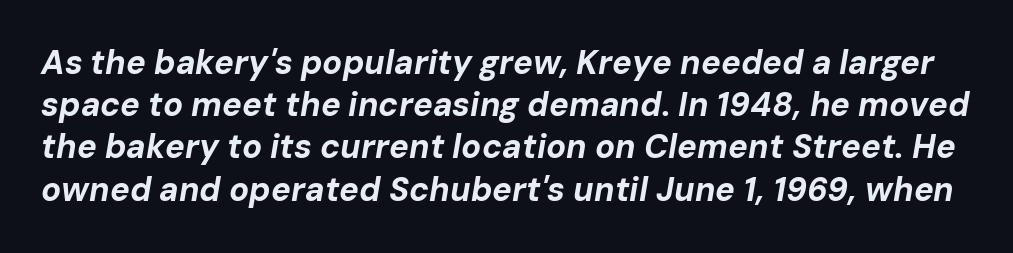
Q: Is the text bold? A: Yes.
Q: Is the text italic (slanted)? A: Yes, it leans right by about 10 degrees.
Q: Is the text underlined? A: No.
Q: Is the spacing between letters normal or unusually wide? A: Normal.
Q: Is the spacing between lines tight, normal or loose? A: Normal.
Q: Width (condensed, normal, or wide)? A: Normal.
Q: Stroke contrast? A: Low.
Q: x-height? A: Medium.
Q: Monospaced? A: No.
